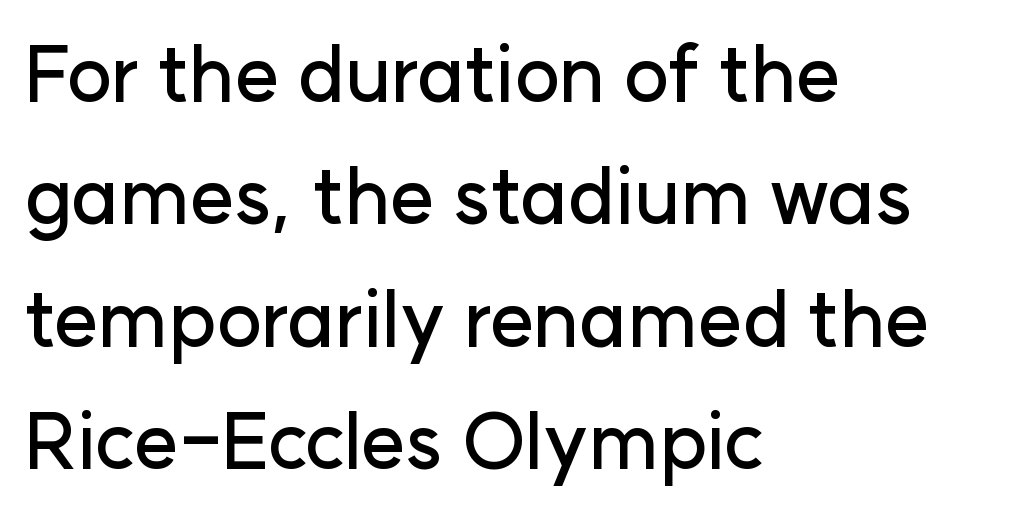
The image shows 77 px sans-serif type, upright; set left-aligned, normal line spacing (1.59x), normal letter spacing, not underlined; low stroke contrast and a medium x-height.
